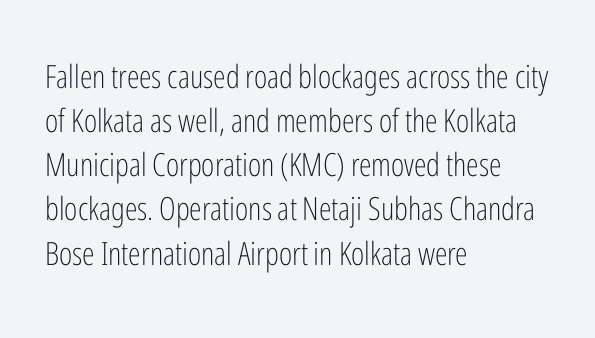
The line-height multiplier appears to be the usual default. A typesetter would label this face a sans. The lines are quadded left. Posture: vertical.
